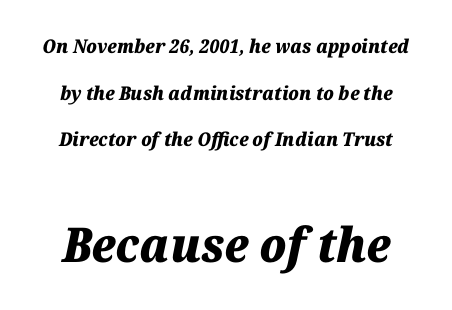
The image shows 48 px heavy type, italic (leaning right); set loose line spacing (2.45x), normal letter spacing, not underlined; the second (bottom) block is 2.53x larger; medium stroke contrast and a medium x-height.
